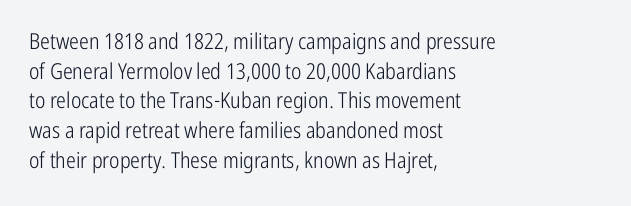
The image shows 22 px text type, upright; set left-aligned, normal line spacing (1.35x), normal letter spacing, not underlined.
